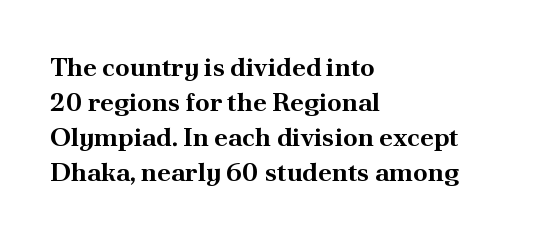
Spacing between characters is what you'd get straight out of the box. If you drew a line through each stem, it would be perfectly vertical. Which margin do the lines hug? The left one — the right edge is uneven. Leading: standard. Is the type bold? Yes — the strokes are clearly thick and heavy.
